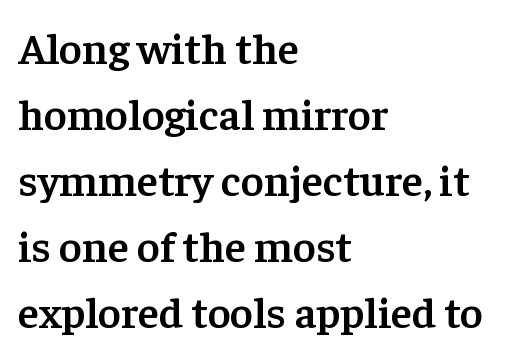
The image shows 44 px semibold serif type, upright; set left-aligned, normal line spacing (1.5x), normal letter spacing, not underlined; low stroke contrast and a medium x-height.
